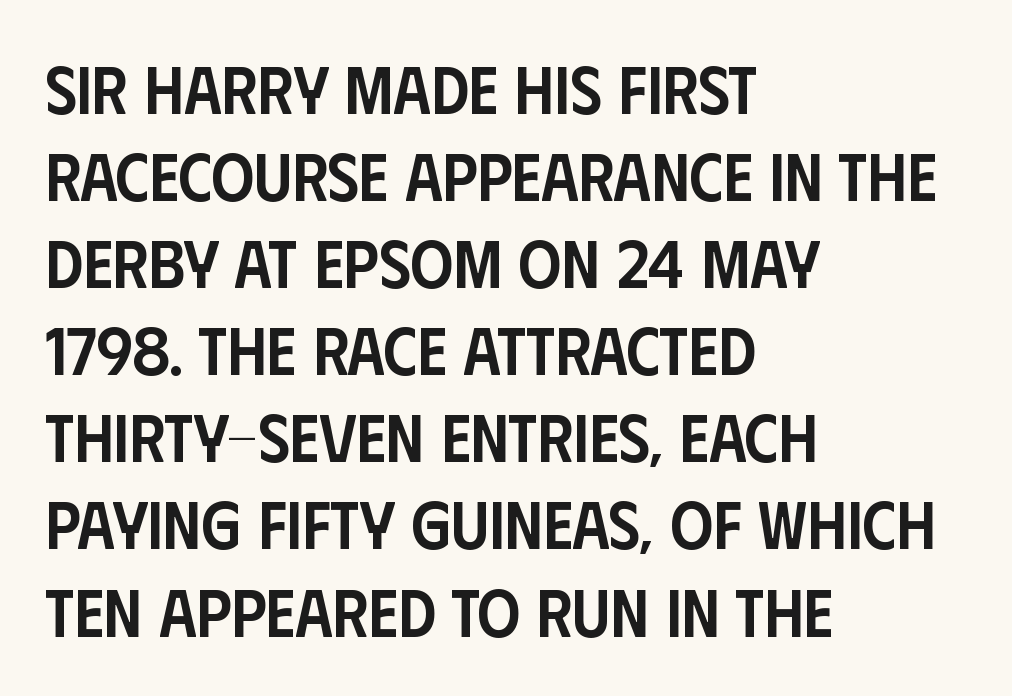
The image shows 67 px semibold, condensed sans-serif type, upright; set left-aligned, normal line spacing (1.3x), normal letter spacing, not underlined; low stroke contrast and a large x-height.
